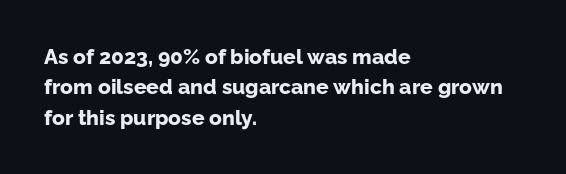
Q: Is the text bold? A: Yes.
Q: Is the text italic (slanted)? A: No, it is upright.
Q: Is the text underlined? A: No.
Q: How is the paragraph aligned? A: Left-aligned.
Q: Is the spacing between letters normal or unusually wide? A: Normal.
Q: Is the spacing between lines tight, normal or loose? A: Normal.
